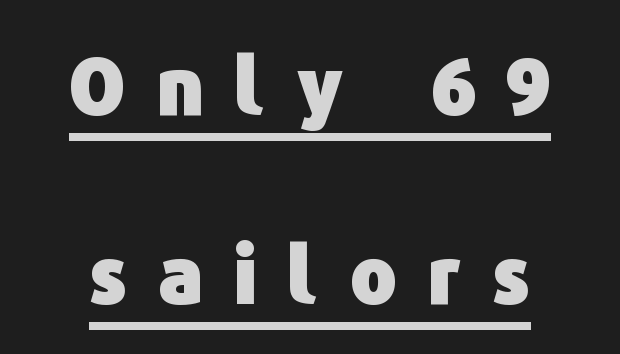
The image shows 78 px heavy sans-serif type, upright; set loose line spacing (2.42x), unusually wide letter spacing (+0.4 em), underlined; low stroke contrast and a medium x-height.
